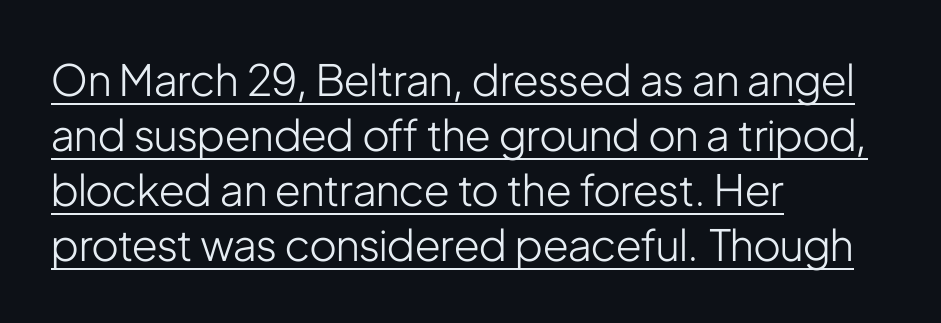
Q: Is the text bold? A: No.
Q: Is the text italic (slanted)? A: No, it is upright.
Q: Is the typeface a serif or a sans-serif typeface? A: Sans-serif.
Q: Is the text underlined? A: Yes.
Q: How is the paragraph aligned? A: Left-aligned.
Q: Is the spacing between letters normal or unusually wide? A: Normal.
Q: Is the spacing between lines tight, normal or loose? A: Normal.
Q: Width (condensed, normal, or wide)? A: Condensed.
Q: Stroke contrast? A: Low.
Q: x-height? A: Medium.
Q: Monospaced? A: No.
